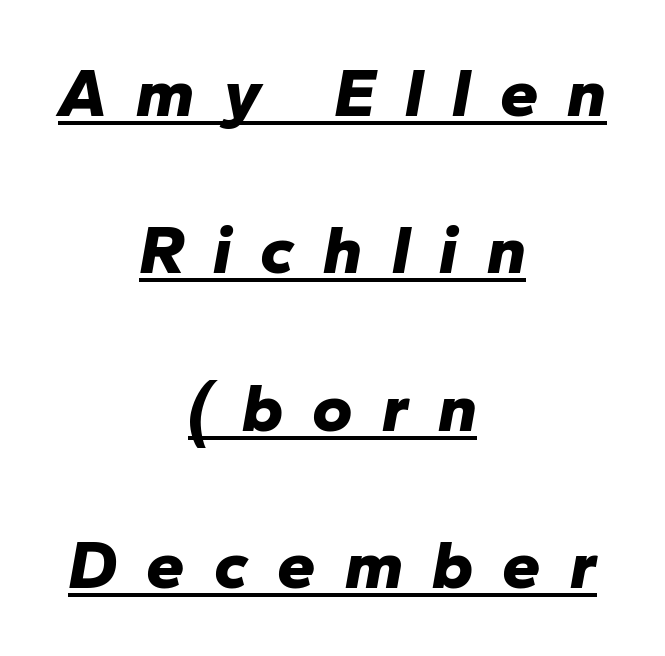
{"italic": "yes", "lean": "right", "slant_degrees": 10, "bold": "yes", "weight": "bold", "width": "normal", "stroke_contrast": "low", "x_height": "medium", "monospaced": "no", "underline": "yes", "align": "center", "line_spacing": "loose", "line_spacing_ratio": 2.28, "letter_spacing": "wide", "letter_spacing_em": 0.42, "glyph_px": 69}
